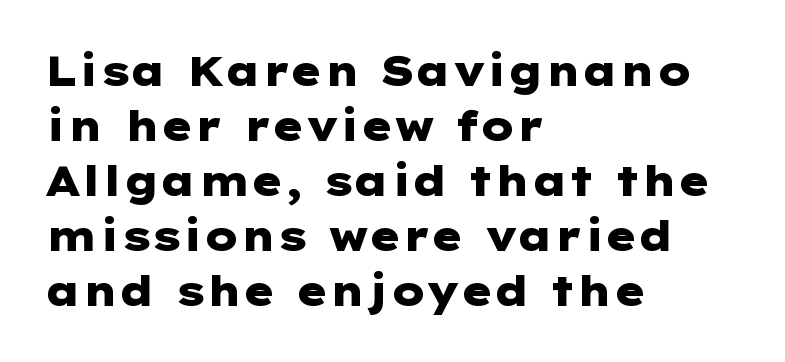
{"serif": "no", "italic": "no", "bold": "yes", "weight": "heavy", "width": "wide", "stroke_contrast": "low", "x_height": "medium", "underline": "no", "align": "left", "line_spacing": "normal", "line_spacing_ratio": 1.34, "letter_spacing": "normal", "letter_spacing_em": 0.0, "glyph_px": 41}
